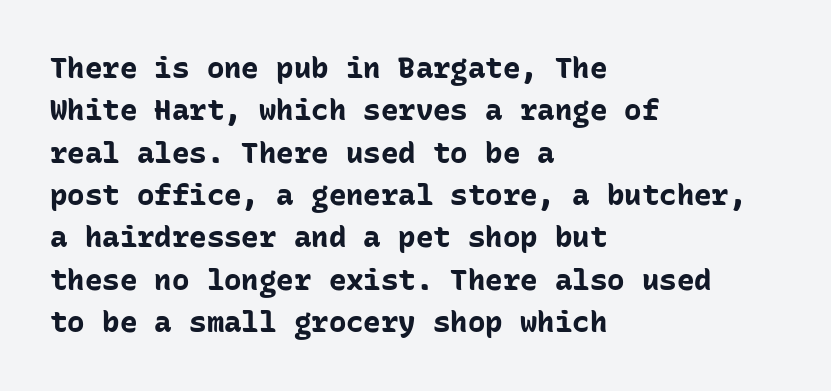
{"serif": "no", "italic": "no", "bold": "yes", "weight": "bold", "width": "normal", "stroke_contrast": "low", "x_height": "medium", "monospaced": "yes", "underline": "no", "align": "left", "line_spacing": "normal", "line_spacing_ratio": 1.46, "letter_spacing": "normal", "letter_spacing_em": 0.0, "glyph_px": 29}
